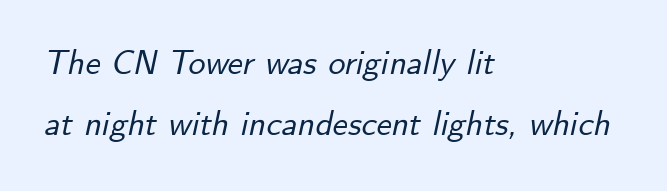
{"italic": "yes", "lean": "right", "slant_degrees": 12, "width": "normal", "stroke_contrast": "low", "x_height": "small", "monospaced": "no", "underline": "no", "align": "left", "line_spacing_ratio": 1.78, "letter_spacing": "normal", "letter_spacing_em": 0.0, "glyph_px": 34}
